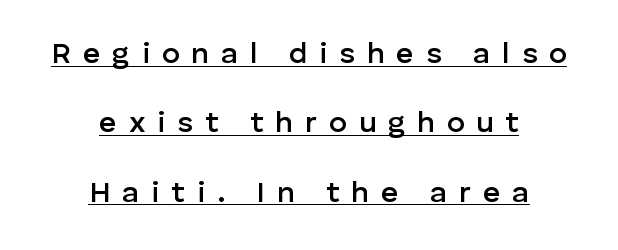
Q: Is the text bold? A: Semi-bold.
Q: Is the text italic (slanted)? A: No, it is upright.
Q: Is the typeface a serif or a sans-serif typeface? A: Sans-serif.
Q: Is the text underlined? A: Yes.
Q: How is the paragraph aligned? A: Centered.
Q: Is the spacing between letters normal or unusually wide? A: Unusually wide.
Q: Is the spacing between lines tight, normal or loose? A: Loose.
Q: Width (condensed, normal, or wide)? A: Normal.
Q: Stroke contrast? A: Low.
Q: x-height? A: Medium.
Q: Monospaced? A: No.
